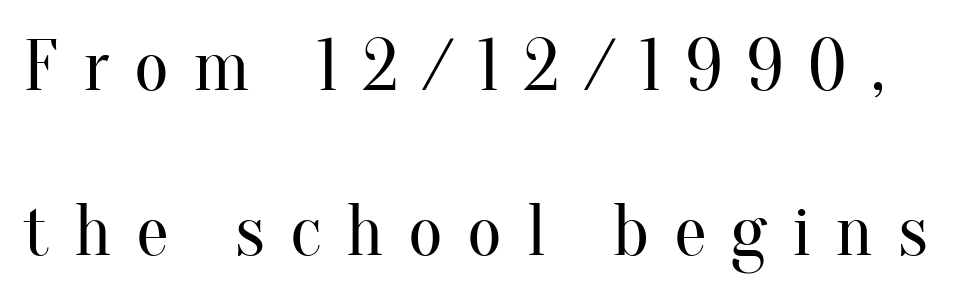
{"serif": "yes", "italic": "no", "bold": "no", "weight": "regular", "width": "normal", "stroke_contrast": "medium", "x_height": "small", "monospaced": "no", "underline": "no", "line_spacing": "loose", "line_spacing_ratio": 2.23, "letter_spacing": "wide", "letter_spacing_em": 0.33, "glyph_px": 74}
